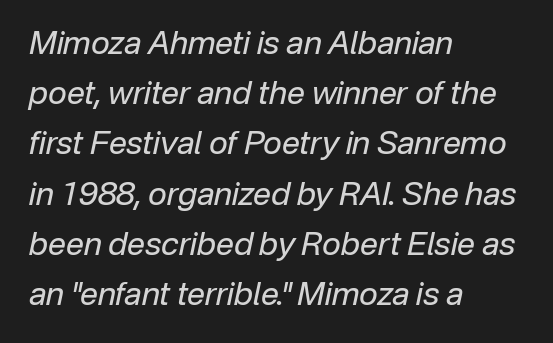
{"italic": "yes", "lean": "right", "slant_degrees": 12, "bold": "no", "weight": "regular", "width": "normal", "stroke_contrast": "low", "x_height": "medium", "monospaced": "no", "underline": "no", "align": "left", "line_spacing": "normal", "line_spacing_ratio": 1.57, "letter_spacing": "normal", "letter_spacing_em": 0.0, "glyph_px": 32}
